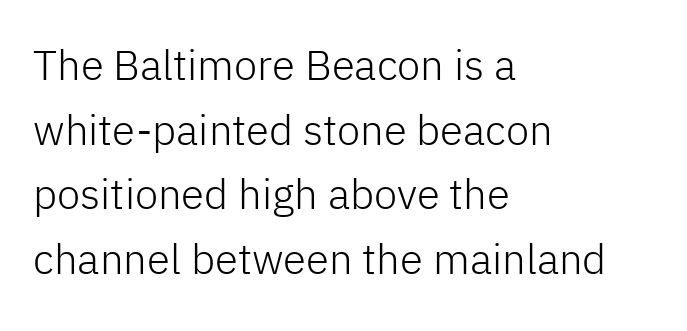
The image shows 42 px light sans-serif type, upright; set left-aligned, normal line spacing (1.54x), normal letter spacing, not underlined; low stroke contrast and a medium x-height.
